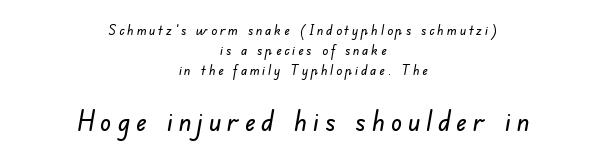
{"serif": "no", "width": "normal", "stroke_contrast": "low", "x_height": "small", "monospaced": "no", "underline": "no", "align": "center", "line_spacing": "normal", "line_spacing_ratio": 1.42, "letter_spacing": "wide", "letter_spacing_em": 0.21, "larger_block": "second", "size_ratio": 2.0, "glyph_px": 28}
